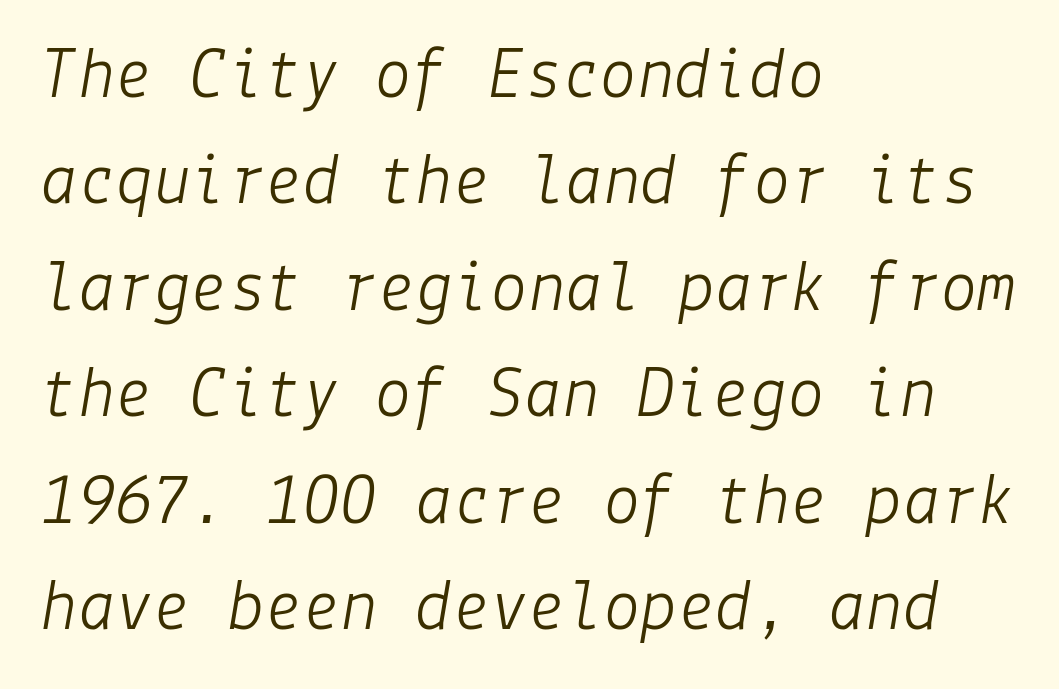
Q: Is the text bold? A: No.
Q: Is the text italic (slanted)? A: Yes, it leans right by about 9 degrees.
Q: Is the text underlined? A: No.
Q: How is the paragraph aligned? A: Left-aligned.
Q: Is the spacing between letters normal or unusually wide? A: Normal.
Q: Is the spacing between lines tight, normal or loose? A: Normal.
Q: Width (condensed, normal, or wide)? A: Normal.
Q: Stroke contrast? A: Low.
Q: x-height? A: Medium.
